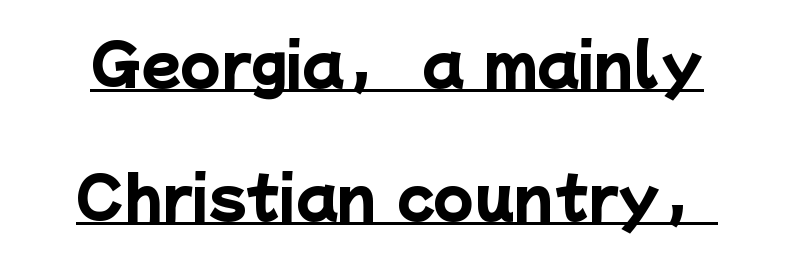
{"serif": "no", "bold": "yes", "weight": "heavy", "width": "normal", "stroke_contrast": "low", "x_height": "medium", "monospaced": "no", "underline": "yes", "line_spacing": "loose", "line_spacing_ratio": 2.29, "letter_spacing": "normal", "letter_spacing_em": 0.0, "glyph_px": 58}
